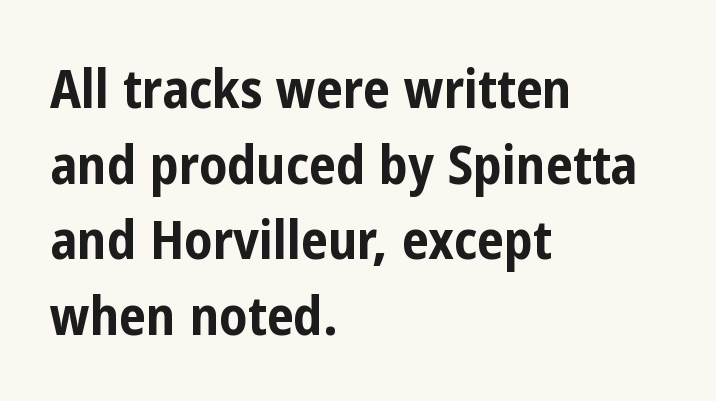
The rendering uses natural spacing where letterforms have individual widths. Stroke terminals: plain, sans-serif. The ragged edge is on the right, which tells us the setting is flush left. Heavy, bold letterforms. Clear beneath every line of the passage.
